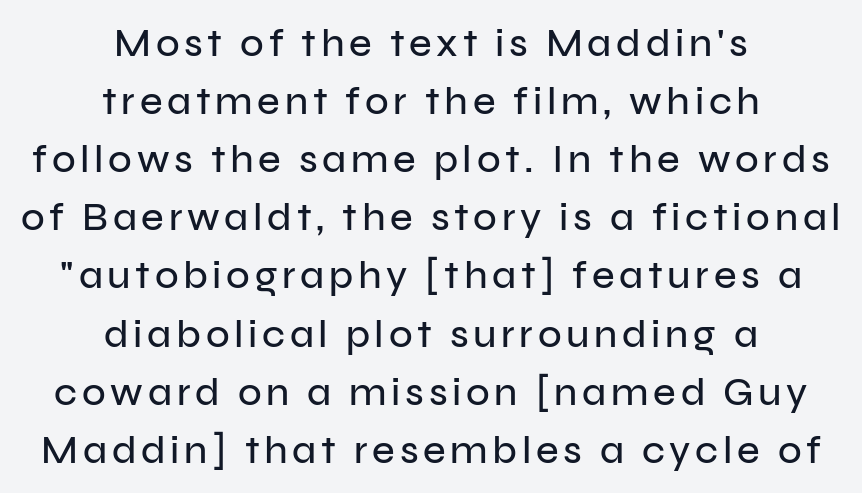
{"serif": "no", "italic": "no", "width": "normal", "stroke_contrast": "low", "x_height": "medium", "monospaced": "no", "underline": "no", "align": "center", "line_spacing": "normal", "line_spacing_ratio": 1.49, "glyph_px": 39}
